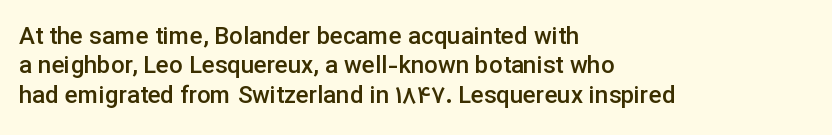
This rendering leaves character spacing at its baseline value. The gap between lines stays unmarked. Characters remain perfectly vertical along every line. The compositor pushed each line to the left boundary.
